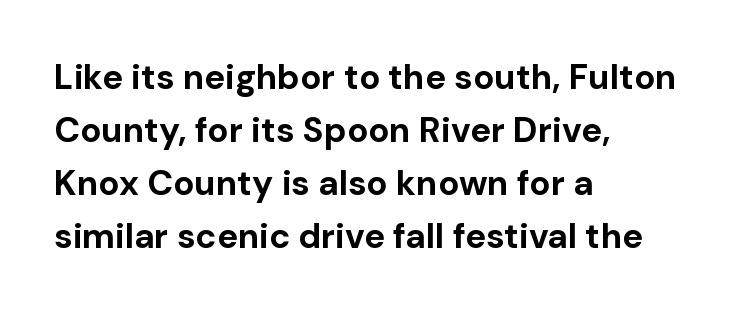
{"serif": "no", "italic": "no", "bold": "yes", "weight": "bold", "width": "normal", "stroke_contrast": "low", "x_height": "medium", "monospaced": "no", "underline": "no", "align": "left", "line_spacing": "normal", "line_spacing_ratio": 1.51, "letter_spacing": "normal", "letter_spacing_em": 0.0, "glyph_px": 35}
